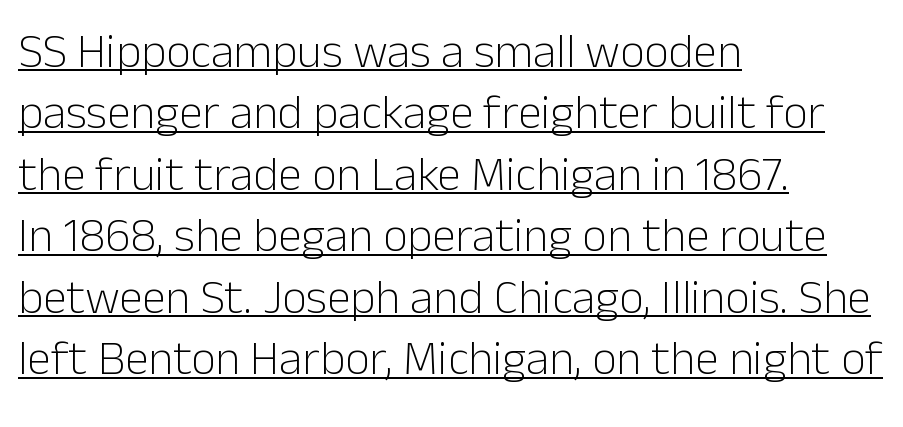
Each line of the rendering has a horizontal stroke beneath the glyphs. What's the leading like? Ordinary, nothing unusual. No feet cap the strokes, marking this as sans-serif type. Vertical stems look standard width or narrower in stroke.
